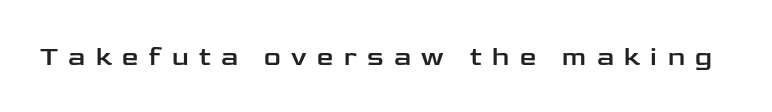
The image shows 26 px text type, upright; set unusually wide letter spacing (+0.4 em), not underlined.
